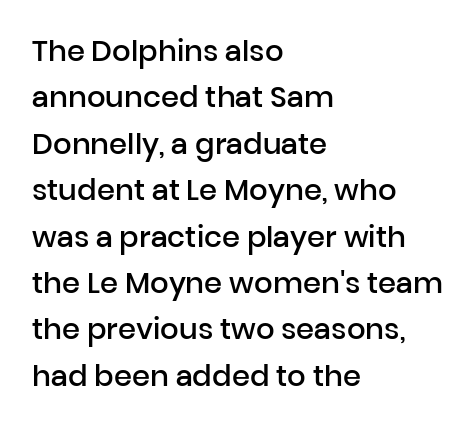
A classic flush-left, rag-right setting is used for this passage. Bare-footed words on every line. The passage shown is semibold, sitting just below true bold. The specimen reads as upright at a glance.
